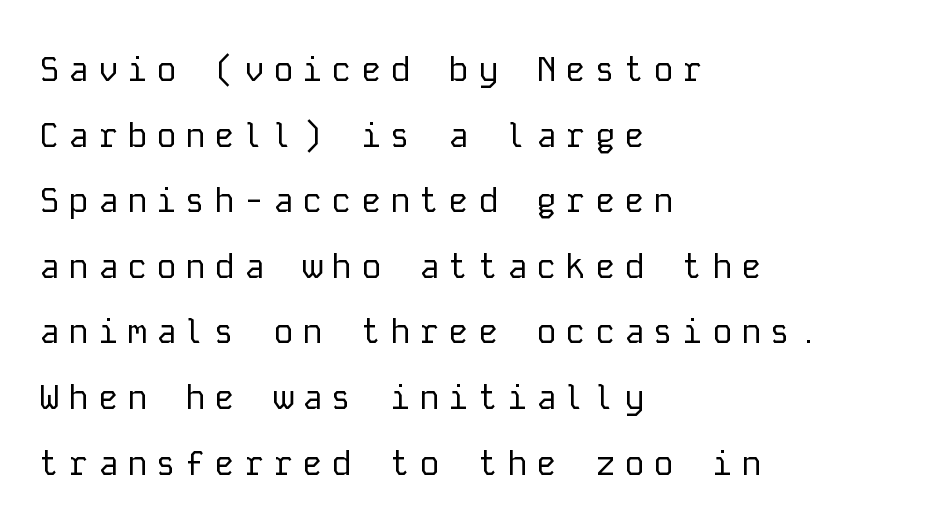
The image shows 34 px regular-weight sans-serif type, upright, monospaced; set left-aligned, loose line spacing (1.93x), unusually wide letter spacing (+0.26 em), not underlined; low stroke contrast and a medium x-height.
